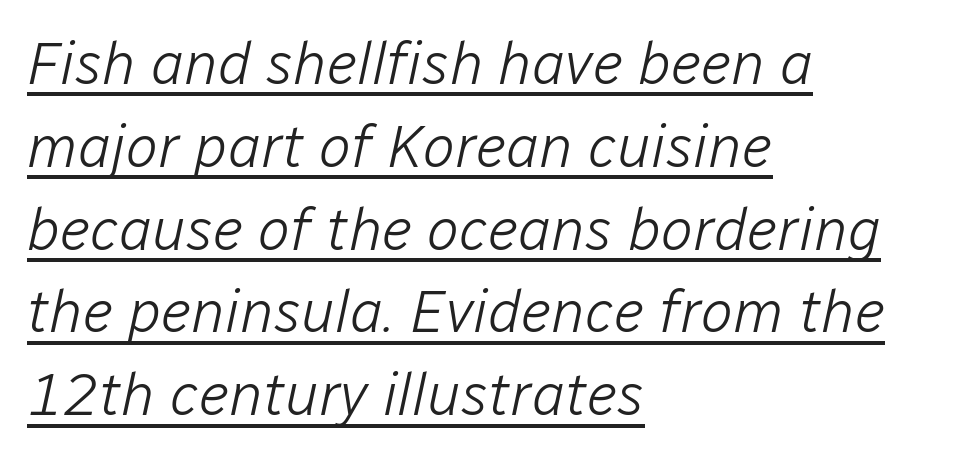
Notice how the stems are inclined rather than vertical — that's the hallmark of italics. The block of text has a typical density, with ordinary space between rows. Each letter keeps its own natural width here, so spacing adapts to shape. Caption: multi-line text, flush left, ragged right. This is not heavy type; no bold has been used.
